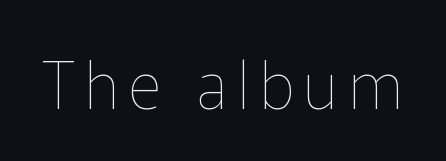
{"italic": "no", "bold": "no", "weight": "thin", "width": "normal", "stroke_contrast": "low", "x_height": "medium", "monospaced": "no", "underline": "no", "glyph_px": 65}
